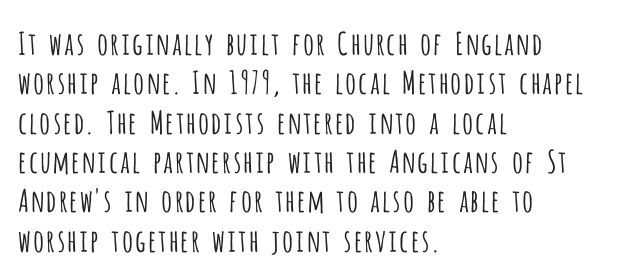
{"serif": "no", "italic": "no", "bold": "no", "weight": "light", "width": "condensed", "stroke_contrast": "low", "x_height": "large", "monospaced": "no", "underline": "no", "align": "left", "line_spacing": "normal", "line_spacing_ratio": 1.27, "letter_spacing": "normal", "letter_spacing_em": 0.0, "glyph_px": 31}
